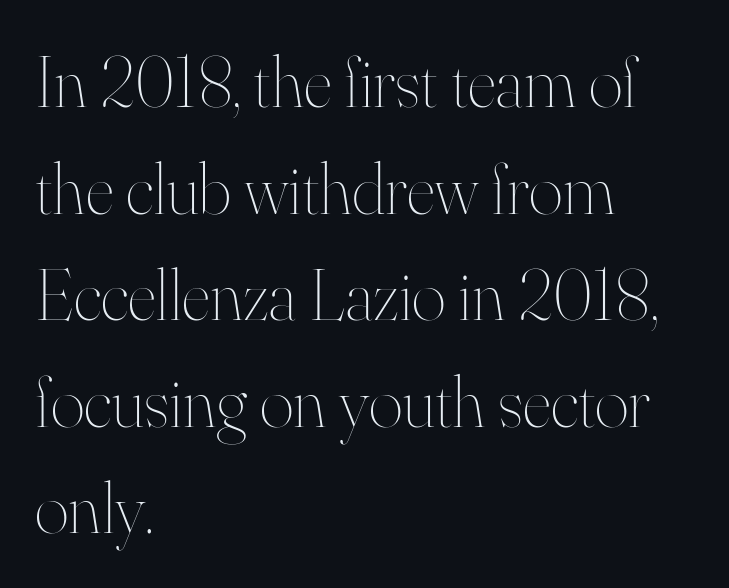
The type sits square on the baseline with zero lean. Left-aligned paragraph, ragged on the right. Check under the words: just untouched page. The strokes carry an ordinary text weight at most.
